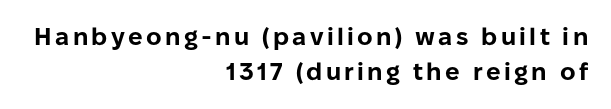
No italicization has been applied; the sample stays upright. Does the copy run flush right? Yes — the right margin is perfectly even. Whoever set this chose a conventional vertical rhythm. Rule under the text: the space is simply empty. The rendering uses a bold face; every stroke is thick and dark.
